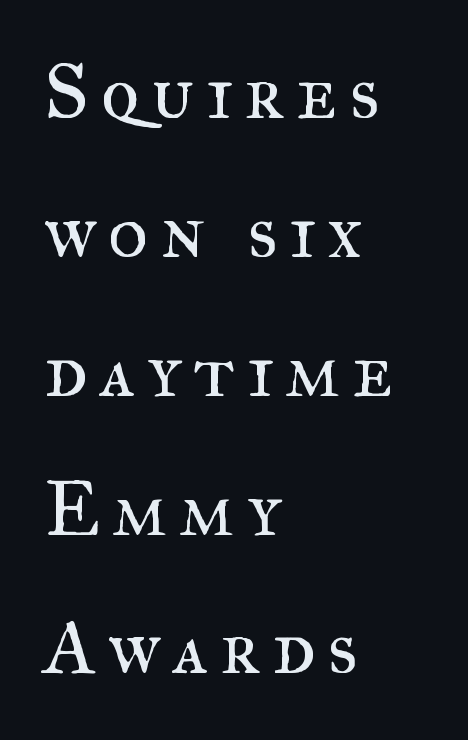
The image shows 78 px regular-weight serif type, upright; set left-aligned, line spacing 1.78x, not underlined; medium stroke contrast and a small x-height.
